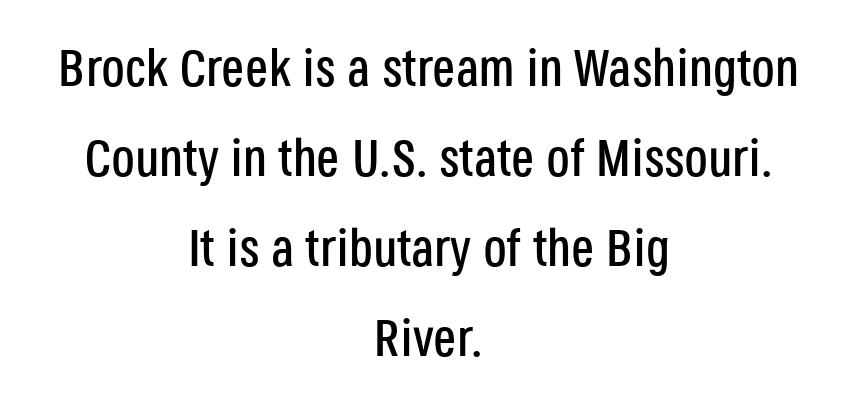
Examine the stroke ends and you'll find no serifs. The font's upright variant was chosen for this text. A centered setting, common on invitations and titles, is used for this passage. The gaps between neighbouring characters are ordinary and unremarkable.
